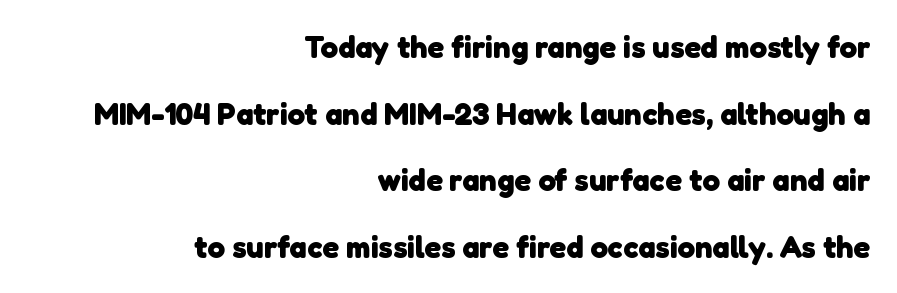
{"serif": "no", "bold": "yes", "weight": "heavy", "width": "normal", "stroke_contrast": "low", "x_height": "medium", "monospaced": "no", "underline": "no", "align": "right", "line_spacing": "loose", "line_spacing_ratio": 2.15, "letter_spacing": "normal", "letter_spacing_em": 0.0, "glyph_px": 31}
